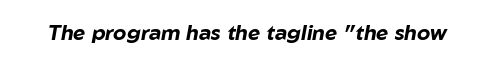
The image shows 21 px bold type, italic (leaning right); set normal letter spacing, not underlined.
